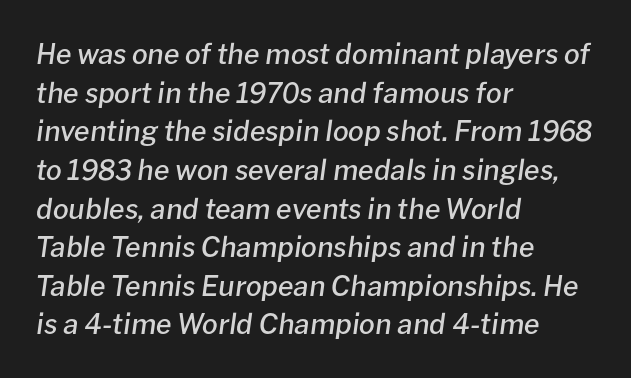
The image shows 28 px semibold type, italic (leaning right); set left-aligned, normal line spacing (1.38x), normal letter spacing, not underlined; low stroke contrast and a medium x-height.
